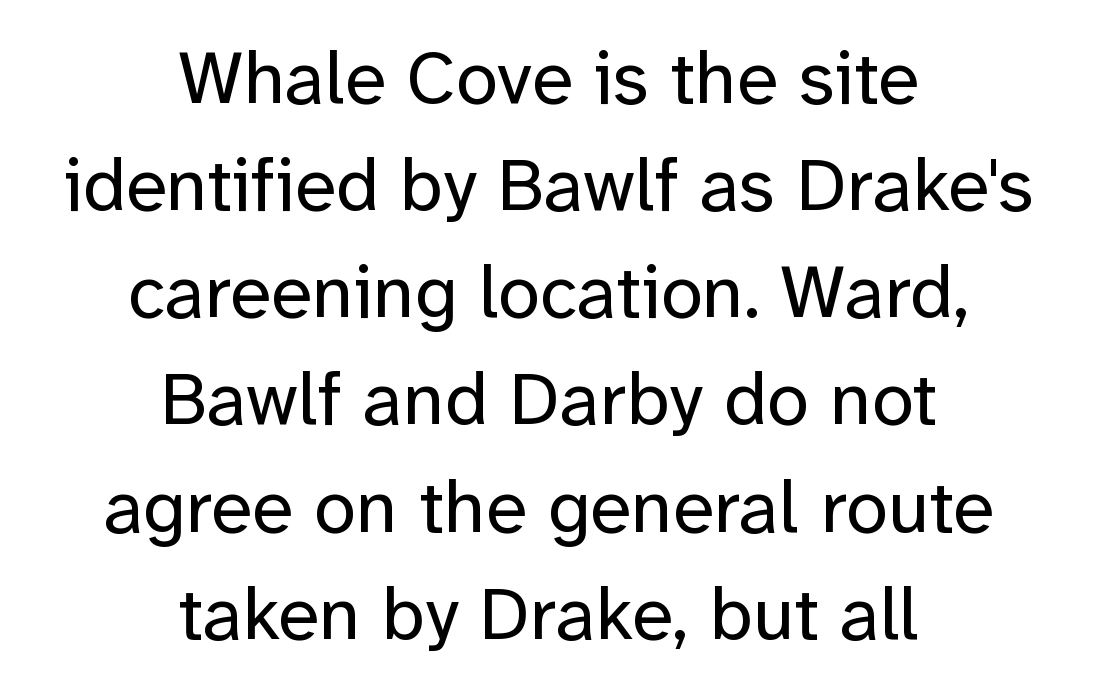
Spacing verdict: proportional, widths tailored to each character. Lines of text with bare space underneath. Weight: in the light-to-regular range. What stands out about the letter spacing? Nothing — it is the standard amount.
